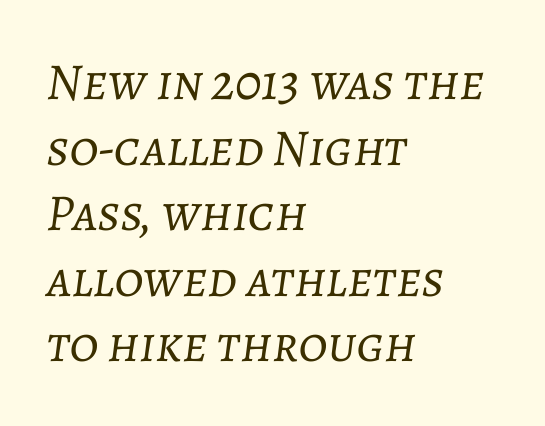
{"italic": "yes", "lean": "right", "slant_degrees": 7, "bold": "no", "weight": "light", "width": "normal", "stroke_contrast": "low", "x_height": "medium", "monospaced": "no", "underline": "no", "align": "left", "line_spacing": "normal", "line_spacing_ratio": 1.26, "letter_spacing": "normal", "letter_spacing_em": 0.0, "glyph_px": 52}
